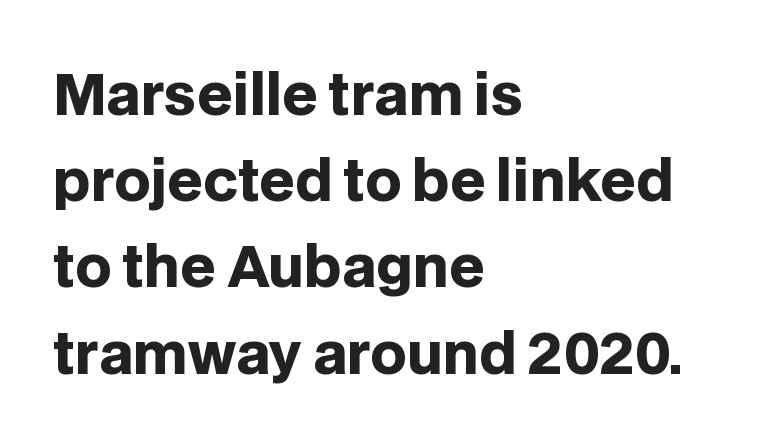
Q: Is the text bold? A: Yes.
Q: Is the text italic (slanted)? A: No, it is upright.
Q: Is the typeface a serif or a sans-serif typeface? A: Sans-serif.
Q: Is the text underlined? A: No.
Q: How is the paragraph aligned? A: Left-aligned.
Q: Is the spacing between letters normal or unusually wide? A: Normal.
Q: Is the spacing between lines tight, normal or loose? A: Normal.
Q: Width (condensed, normal, or wide)? A: Normal.
Q: Stroke contrast? A: Low.
Q: x-height? A: Large.
Q: Monospaced? A: No.
